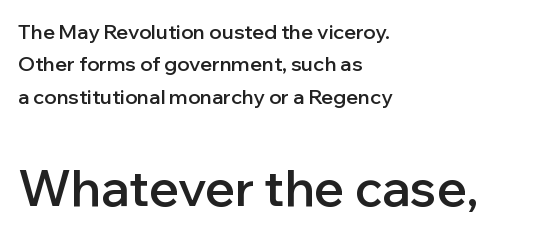
The tracking reads as untouched default to a designer's eye. Nope, no serifs anywhere on these letters. Rendered with straight, roman letterforms. Students, observe: this is what conventionally led text looks like.
